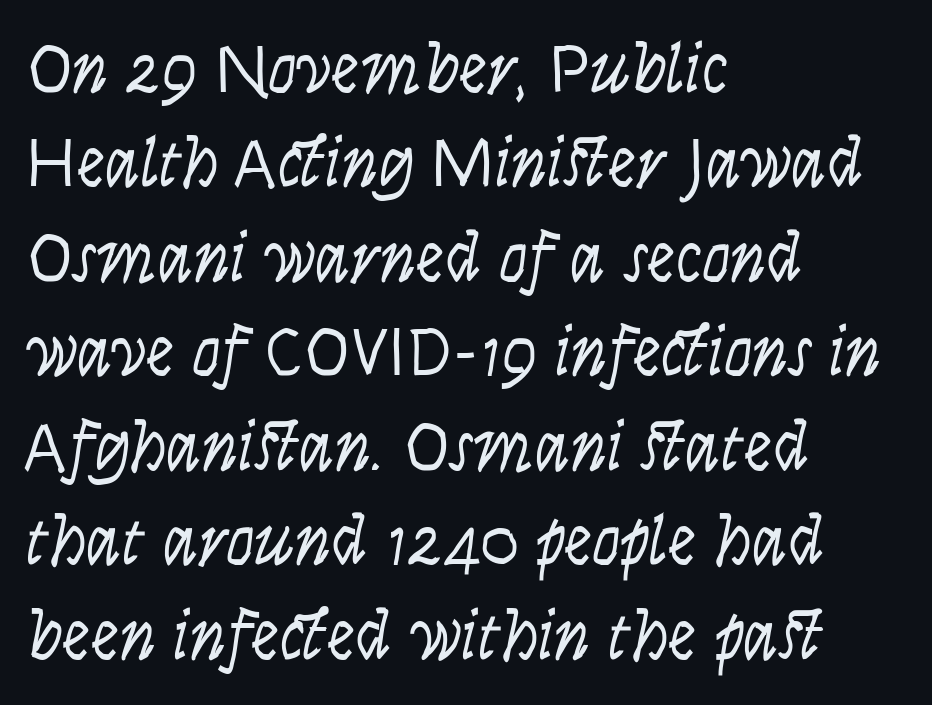
Check under the words: just untouched page. Students, observe: this is what conventionally led text looks like. Looks like regular typesetting: each glyph gets only the width it needs. Each stroke keeps to a modest, everyday thickness or less.
